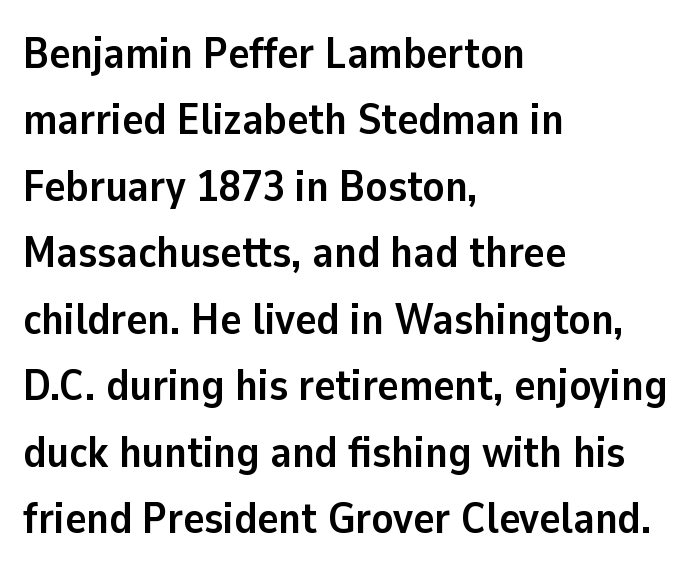
The image shows 44 px semibold sans-serif type, upright; set left-aligned, normal line spacing (1.51x), normal letter spacing, not underlined; low stroke contrast and a medium x-height.
